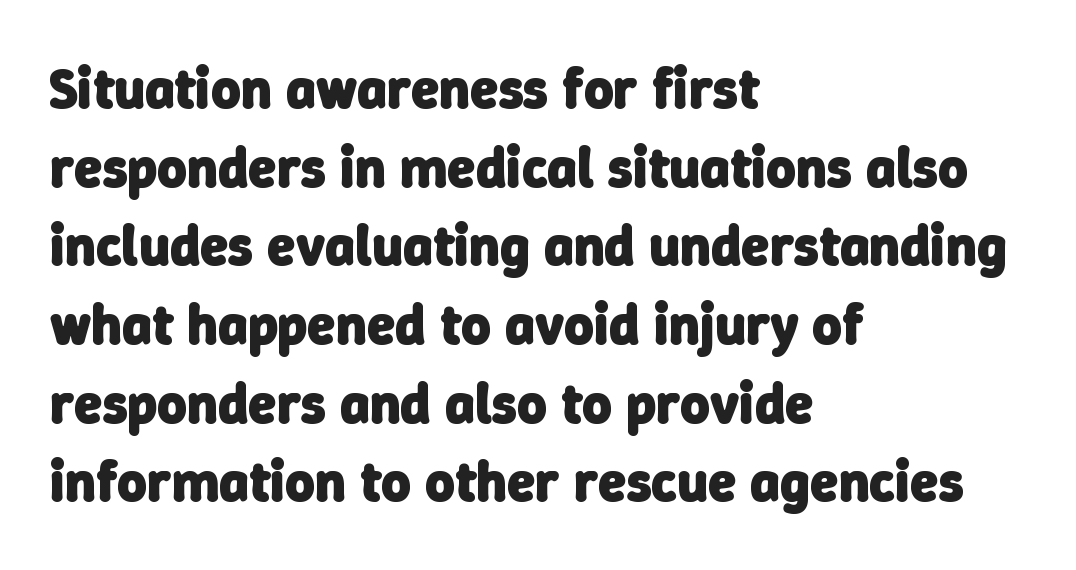
Lines of text with bare space underneath. The typeface chosen for these lines omits serifs. Summary of vertical rhythm: regular, with standard interline spacing. As a designer I'd log this as weight 700, bold.
